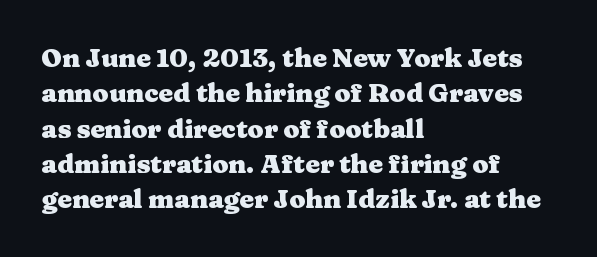
The image shows 26 px bold type, upright; set left-aligned, normal line spacing (1.36x), normal letter spacing, not underlined.
